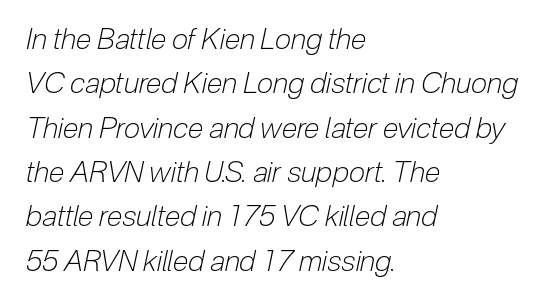
Q: Is the text bold? A: No.
Q: Is the text italic (slanted)? A: Yes, it leans right by about 12 degrees.
Q: Is the text underlined? A: No.
Q: How is the paragraph aligned? A: Left-aligned.
Q: Is the spacing between letters normal or unusually wide? A: Normal.
Q: Is the spacing between lines tight, normal or loose? A: Normal.
Q: Width (condensed, normal, or wide)? A: Condensed.
Q: Stroke contrast? A: Low.
Q: x-height? A: Medium.
Q: Monospaced? A: No.
